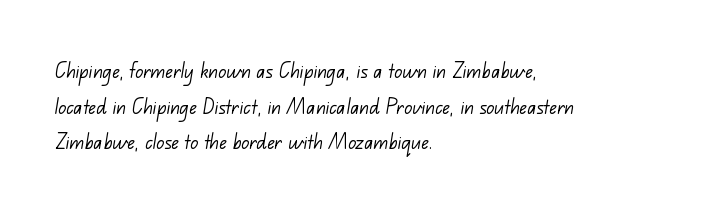
{"bold": "no", "underline": "no", "align": "left", "line_spacing": "normal", "line_spacing_ratio": 1.48, "letter_spacing": "normal", "letter_spacing_em": 0.0, "glyph_px": 24}
